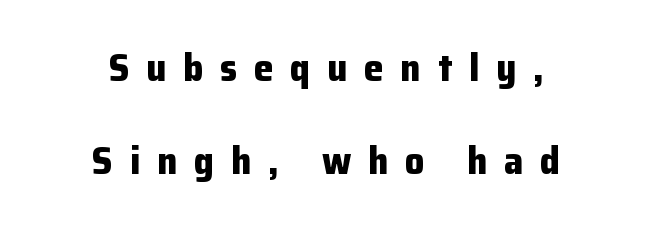
{"serif": "no", "italic": "no", "bold": "yes", "weight": "bold", "width": "normal", "stroke_contrast": "low", "x_height": "medium", "monospaced": "no", "underline": "no", "align": "center", "line_spacing": "loose", "line_spacing_ratio": 2.38, "letter_spacing": "wide", "letter_spacing_em": 0.43, "glyph_px": 39}
